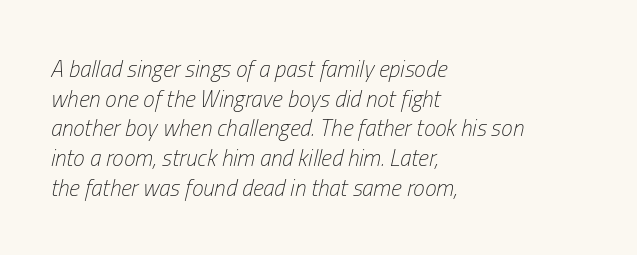
Q: Is the text bold? A: No.
Q: Is the text italic (slanted)? A: Yes, it leans right by about 13 degrees.
Q: Is the text underlined? A: No.
Q: How is the paragraph aligned? A: Left-aligned.
Q: Is the spacing between letters normal or unusually wide? A: Normal.
Q: Is the spacing between lines tight, normal or loose? A: Normal.
